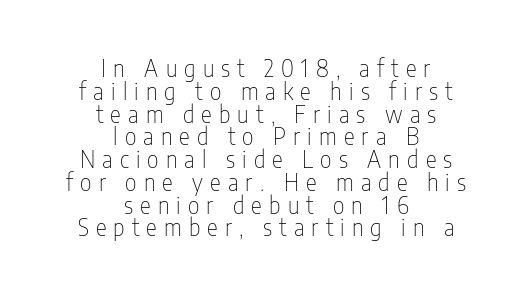
The image shows 23 px text type, upright; set centered, tight line spacing (0.99x), unusually wide letter spacing (+0.31 em), not underlined.
